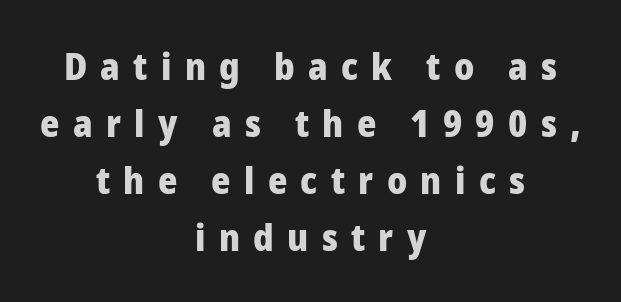
Q: Is the text bold? A: Yes.
Q: Is the text italic (slanted)? A: No, it is upright.
Q: Is the typeface a serif or a sans-serif typeface? A: Sans-serif.
Q: Is the text underlined? A: No.
Q: How is the paragraph aligned? A: Centered.
Q: Is the spacing between letters normal or unusually wide? A: Unusually wide.
Q: Is the spacing between lines tight, normal or loose? A: Normal.
Q: Width (condensed, normal, or wide)? A: Normal.
Q: Stroke contrast? A: Low.
Q: x-height? A: Medium.
Q: Monospaced? A: No.
